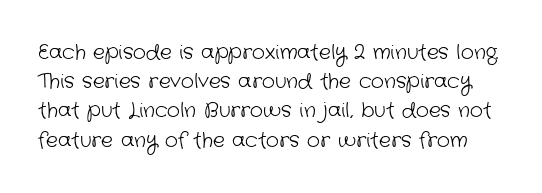
Horizontal bands of white between lines are of average thickness. No letter is thick-stroked: the sample isn't bold. There is no visible air inserted between adjacent glyphs. Descenders hang freely into open space.
